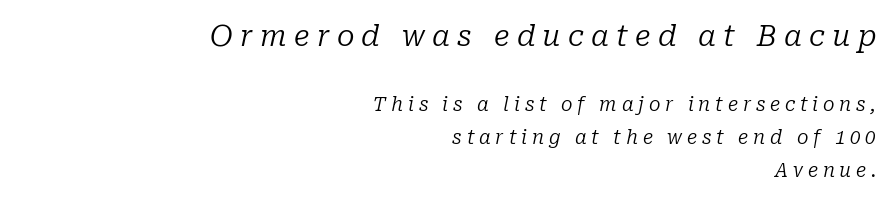
The typeface chosen for these lines features serifs. This sample uses an oblique cut, with every glyph tilted off the vertical. The rendering inserts visible extra space after every character. Character size in the leading block exceeds that of the trailing block. A typesetter would call this proportional, since set widths differ per character. Letters rest on an invisible, unmarked baseline.
